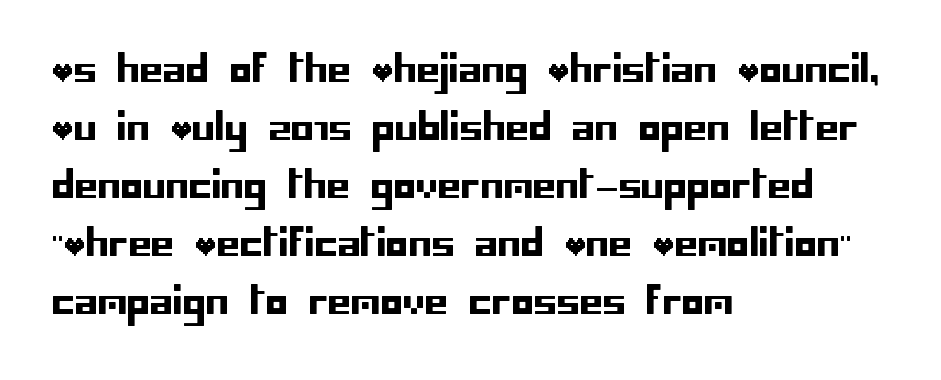
{"serif": "no", "italic": "no", "width": "normal", "stroke_contrast": "low", "x_height": "large", "underline": "no", "align": "left", "line_spacing": "normal", "line_spacing_ratio": 1.57, "letter_spacing": "normal", "letter_spacing_em": 0.0, "glyph_px": 37}
